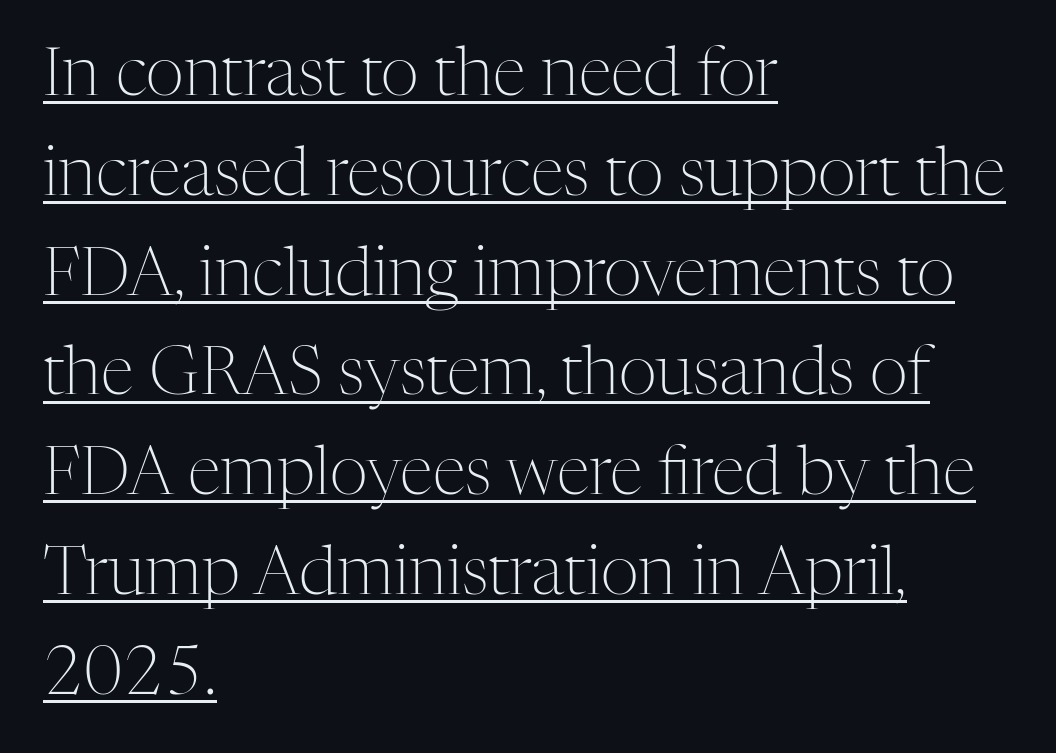
{"serif": "yes", "italic": "no", "bold": "no", "weight": "light", "width": "normal", "stroke_contrast": "medium", "x_height": "medium", "monospaced": "no", "underline": "yes", "align": "left", "line_spacing": "normal", "line_spacing_ratio": 1.49, "letter_spacing": "normal", "letter_spacing_em": 0.0, "glyph_px": 67}
